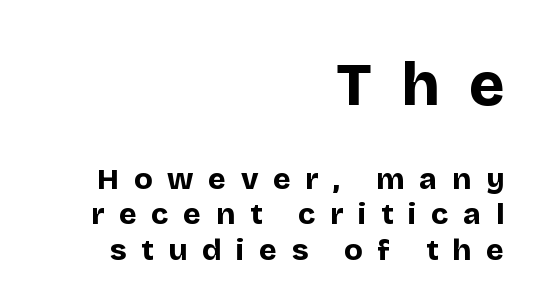
The image shows 60 px bold sans-serif type, upright; set right-aligned, line spacing 1.18x, unusually wide letter spacing (+0.49 em), not underlined; the first (top) block is 2.0x larger; low stroke contrast and a large x-height.
